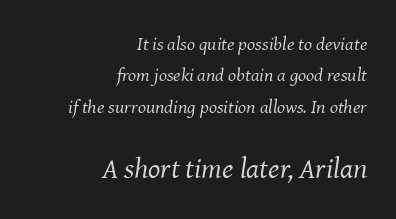
Q: Is the text bold? A: No.
Q: Is the text italic (slanted)? A: Yes, it leans right by about 8 degrees.
Q: Is the typeface a serif or a sans-serif typeface? A: Serif.
Q: Is the text underlined? A: No.
Q: How is the paragraph aligned? A: Right-aligned.
Q: Is the spacing between letters normal or unusually wide? A: Normal.
Q: Is the spacing between lines tight, normal or loose? A: Normal.
Q: Which block of text is set in a larger size, the first (top) or the second (bottom)? A: The second (bottom) one.
Q: Width (condensed, normal, or wide)? A: Normal.
Q: Stroke contrast? A: Medium.
Q: x-height? A: Medium.
Q: Monospaced? A: No.
